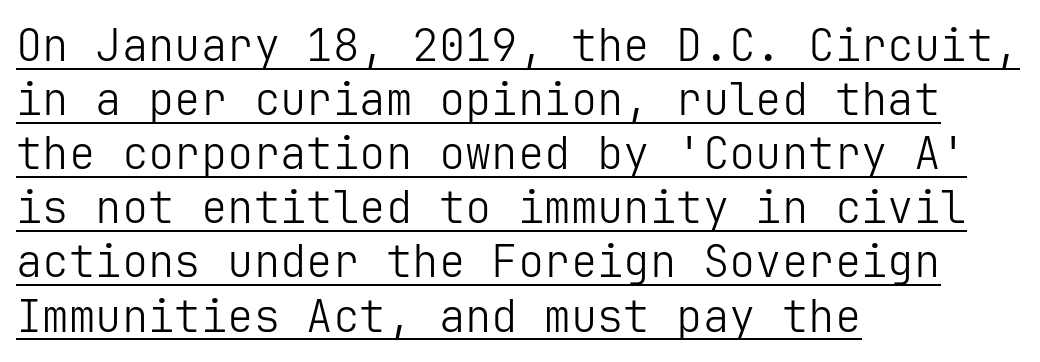
Q: Is the text bold? A: No.
Q: Is the text italic (slanted)? A: No, it is upright.
Q: Is the typeface a serif or a sans-serif typeface? A: Sans-serif.
Q: Is the text underlined? A: Yes.
Q: How is the paragraph aligned? A: Left-aligned.
Q: Is the spacing between letters normal or unusually wide? A: Normal.
Q: Width (condensed, normal, or wide)? A: Normal.
Q: Stroke contrast? A: Low.
Q: x-height? A: Medium.
